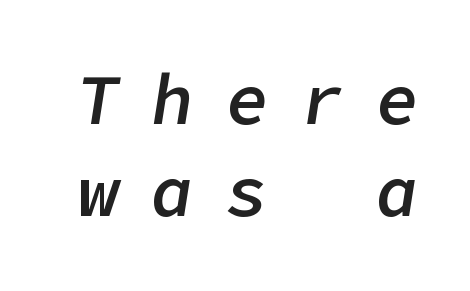
Just letters on the line, the space beneath them empty. The rendering uses a semibold face; strokes are thickened but not to full bold. The glyphs look as if they've been sheared to an angle. You could only call the tracking loose — the letters float apart. This block has exactly the height ordinary leading produces.
